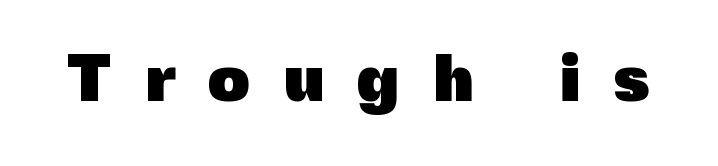
Q: Is the text bold? A: Yes.
Q: Is the text italic (slanted)? A: No, it is upright.
Q: Is the typeface a serif or a sans-serif typeface? A: Sans-serif.
Q: Is the text underlined? A: No.
Q: Is the spacing between letters normal or unusually wide? A: Unusually wide.
Q: Width (condensed, normal, or wide)? A: Normal.
Q: x-height? A: Medium.
Q: Monospaced? A: No.
